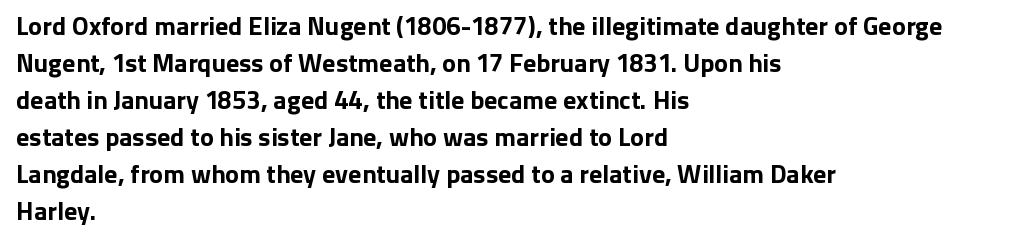
These words are printed bold, with thick strokes throughout. Between one letter and the next there's only the usual sliver of space. The letters stand straight up with perfectly vertical stems. The rendering anchors every line to the left-hand side. The leading is moderate, giving the passage an even texture.
